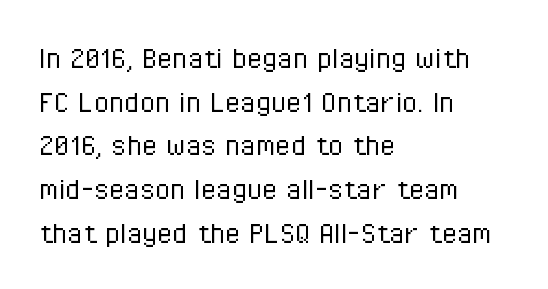
Q: Is the text bold? A: No.
Q: Is the text italic (slanted)? A: No, it is upright.
Q: Is the typeface a serif or a sans-serif typeface? A: Sans-serif.
Q: Is the text underlined? A: No.
Q: How is the paragraph aligned? A: Left-aligned.
Q: Is the spacing between letters normal or unusually wide? A: Normal.
Q: Is the spacing between lines tight, normal or loose? A: Normal.
Q: Width (condensed, normal, or wide)? A: Condensed.
Q: Stroke contrast? A: Low.
Q: x-height? A: Medium.
Q: Monospaced? A: No.
